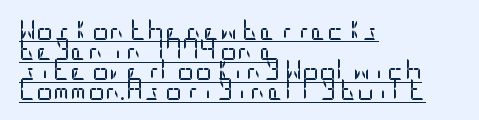
The horizontal fit of the characters is conventional and even. Nope, not italic — everything's standing straight. The passage shown stacks its lines with hardly any gap. Weight: not bold — regular or lighter. Has an underline been added? It has.
